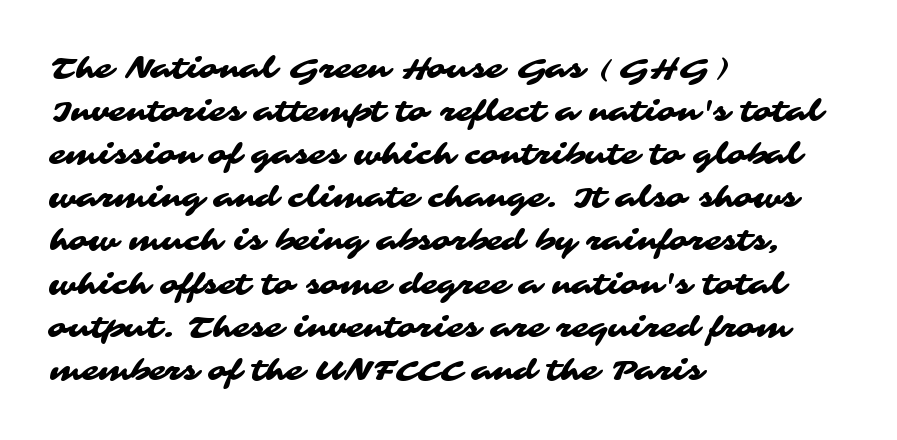
A normal amount of white space separates one row of letters from the next. The text was rendered using a sans face with plain stroke endings. If you drew a ruler down the left edge, every line would touch it. The line texture is even and compact thanks to regular tracking.
